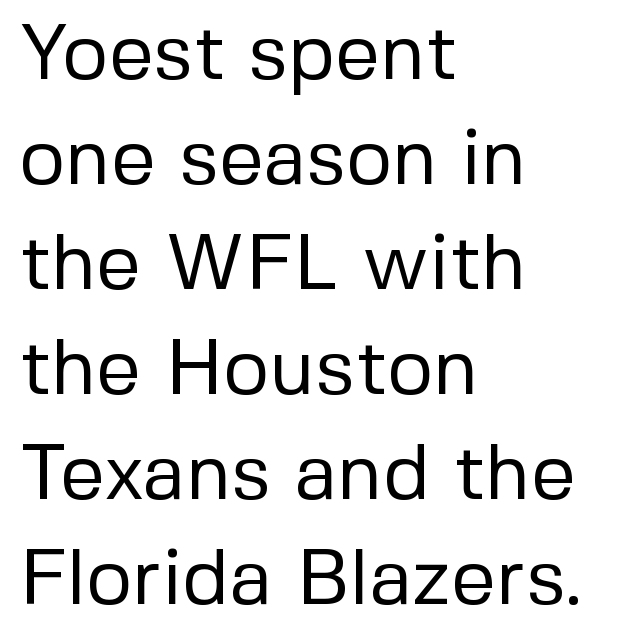
The horizontal fit of the characters is conventional and even. Compared with a typical body face, this is equally light or lighter still. The typesetter chose a ragged-right arrangement here. The type sits square on the baseline with zero lean. The strip under each line holds only bare page. A normal amount of white space separates one row of letters from the next.
